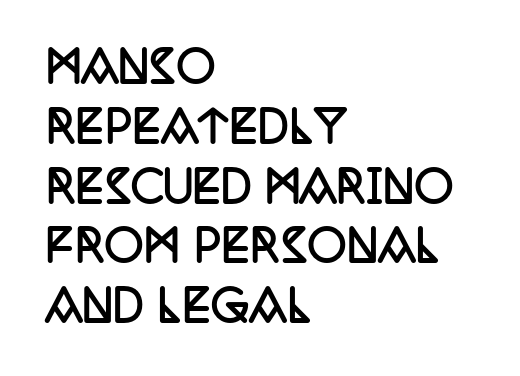
Compared with typical paragraphs, the rows here are spaced about the same. This sample is left-justified, so line endings fall wherever the words run out. Posture: vertical. You could call the tracking neutral — neither tight nor loose.
